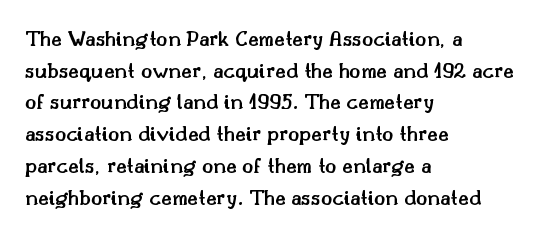
{"italic": "no", "bold": "semi", "underline": "no", "align": "left", "line_spacing": "normal", "line_spacing_ratio": 1.38, "letter_spacing": "normal", "letter_spacing_em": 0.0, "glyph_px": 23}
